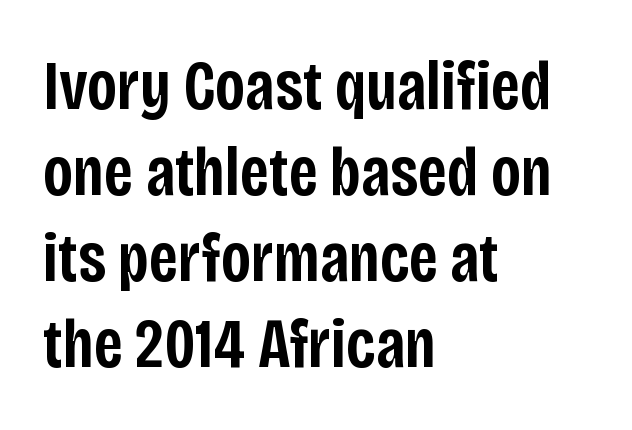
The image shows 70 px semibold, condensed sans-serif type, upright; set left-aligned, line spacing 1.23x, normal letter spacing, not underlined; low stroke contrast and a large x-height.
